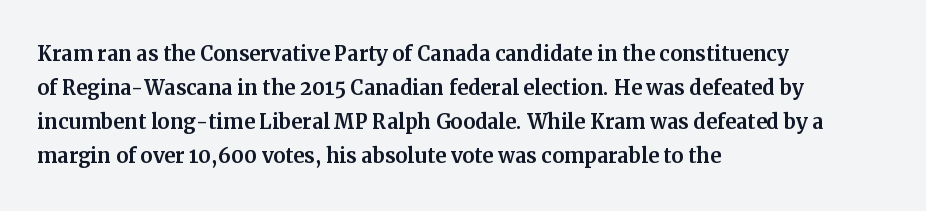
The image shows 27 px text type, upright; set left-aligned, normal line spacing (1.26x), normal letter spacing, not underlined.
